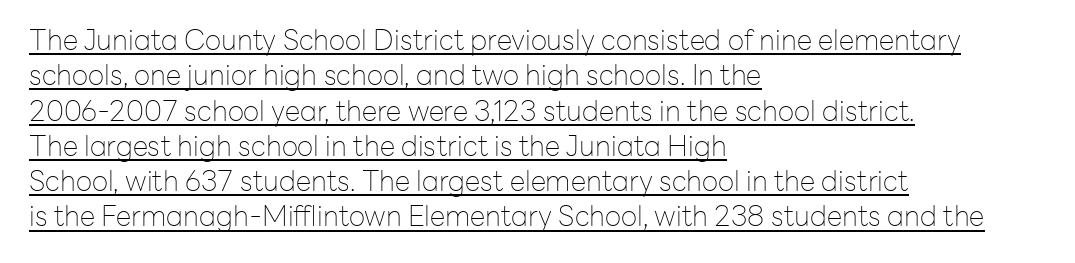
Q: Is the text bold? A: No.
Q: Is the text italic (slanted)? A: No, it is upright.
Q: Is the typeface a serif or a sans-serif typeface? A: Sans-serif.
Q: Is the text underlined? A: Yes.
Q: How is the paragraph aligned? A: Left-aligned.
Q: Is the spacing between letters normal or unusually wide? A: Normal.
Q: Is the spacing between lines tight, normal or loose? A: Normal.
Q: Width (condensed, normal, or wide)? A: Normal.
Q: Stroke contrast? A: Low.
Q: x-height? A: Medium.
Q: Monospaced? A: No.
